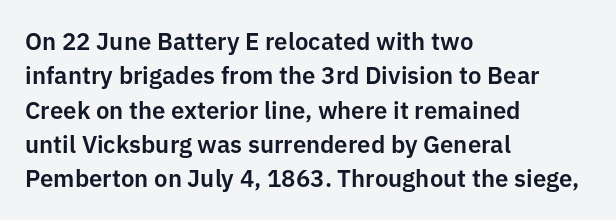
The image shows 24 px text type, upright; set left-aligned, normal line spacing (1.43x), normal letter spacing, not underlined.
